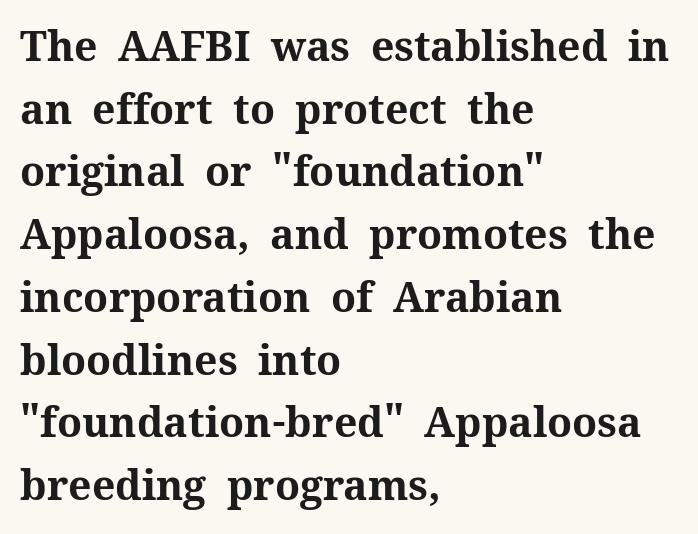
The image shows 41 px bold serif type, upright; set left-aligned, normal line spacing (1.53x), normal letter spacing, not underlined; medium stroke contrast and a medium x-height.
